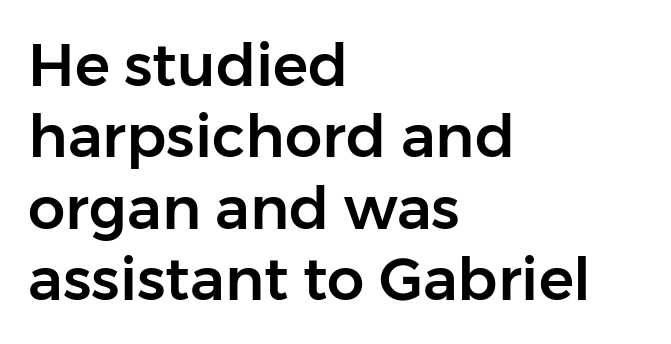
Q: Is the text italic (slanted)? A: No, it is upright.
Q: Is the typeface a serif or a sans-serif typeface? A: Sans-serif.
Q: Is the text underlined? A: No.
Q: How is the paragraph aligned? A: Left-aligned.
Q: Is the spacing between letters normal or unusually wide? A: Normal.
Q: Width (condensed, normal, or wide)? A: Normal.
Q: Stroke contrast? A: Low.
Q: x-height? A: Medium.
Q: Monospaced? A: No.
